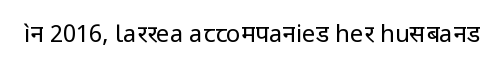
The image shows 24 px text type, upright; set normal letter spacing, not underlined.
